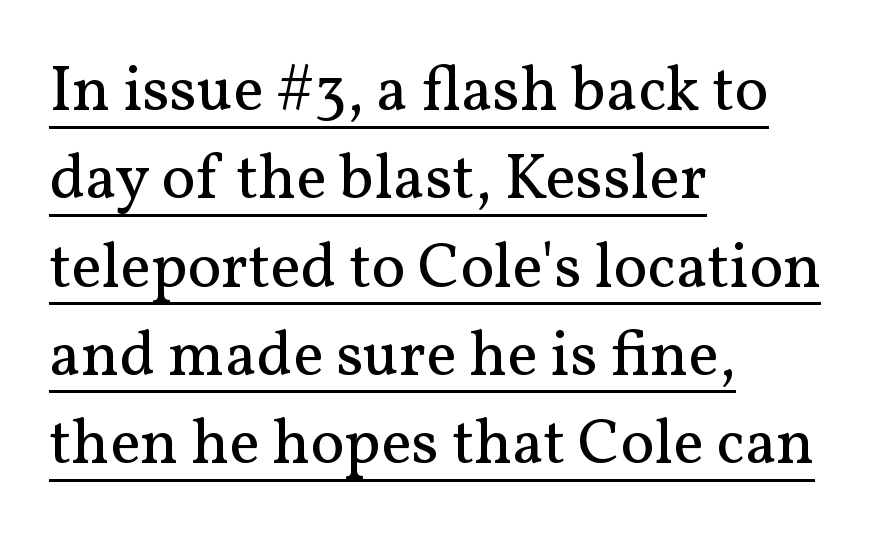
Serif or sans? Serif — the stroke terminals have little feet. Caption: multi-line text, flush left, ragged right. You can see a thin bar hugging the bottom of the glyphs. The letters stand straight up with perfectly vertical stems.
